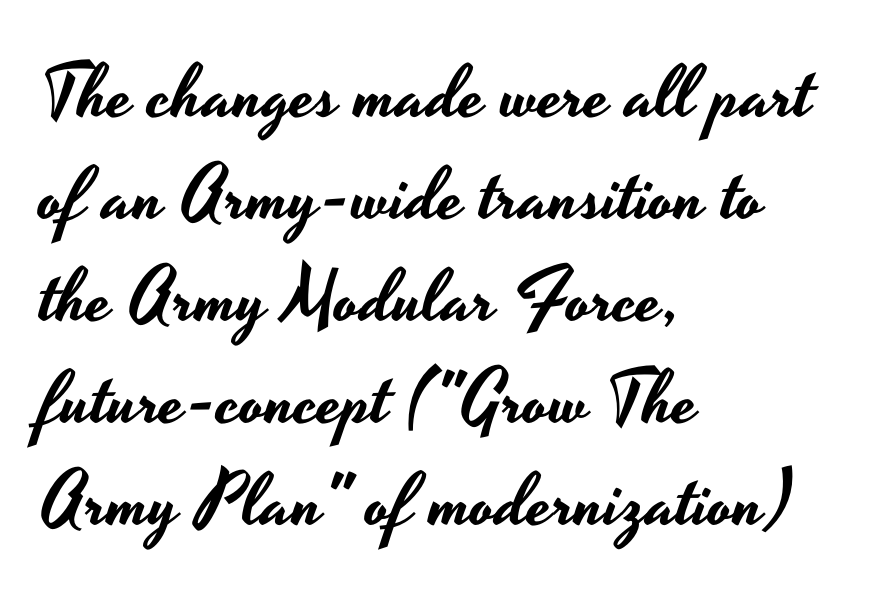
Q: Is the text italic (slanted)? A: Yes.
Q: Is the typeface a serif or a sans-serif typeface? A: Sans-serif.
Q: Is the text underlined? A: No.
Q: How is the paragraph aligned? A: Left-aligned.
Q: Is the spacing between letters normal or unusually wide? A: Normal.
Q: Is the spacing between lines tight, normal or loose? A: Normal.
Q: Width (condensed, normal, or wide)? A: Wide.
Q: Stroke contrast? A: Low.
Q: x-height? A: Small.
Q: Monospaced? A: No.
